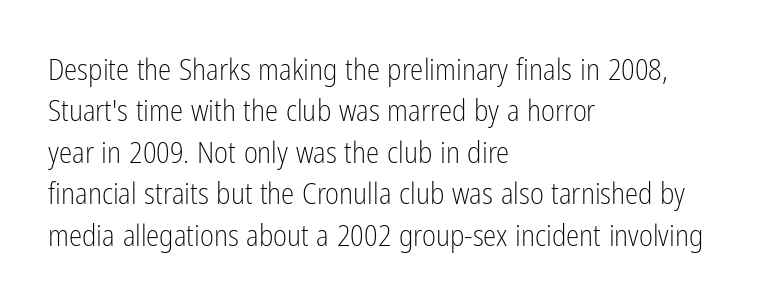
{"serif": "no", "italic": "no", "bold": "no", "weight": "light", "width": "condensed", "stroke_contrast": "low", "x_height": "medium", "monospaced": "no", "underline": "no", "align": "left", "line_spacing": "normal", "line_spacing_ratio": 1.38, "letter_spacing": "normal", "letter_spacing_em": 0.0, "glyph_px": 30}
